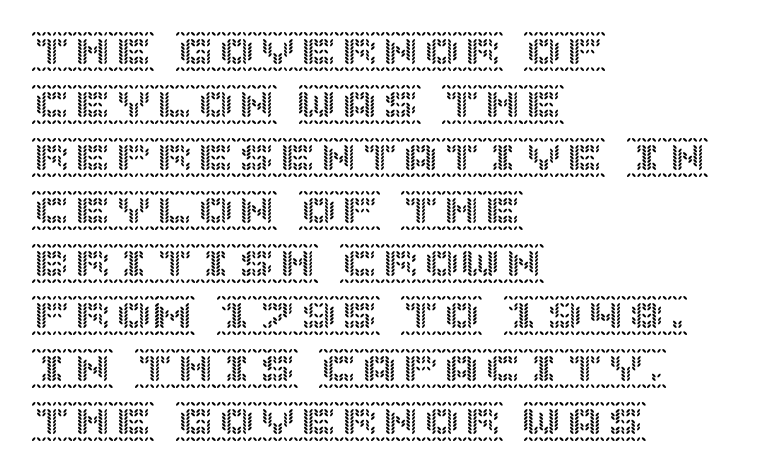
Q: Is the text italic (slanted)? A: No, it is upright.
Q: Is the text underlined? A: No.
Q: How is the paragraph aligned? A: Left-aligned.
Q: Is the spacing between letters normal or unusually wide? A: Normal.
Q: Is the spacing between lines tight, normal or loose? A: Normal.
Q: Width (condensed, normal, or wide)? A: Normal.
Q: x-height? A: Large.
